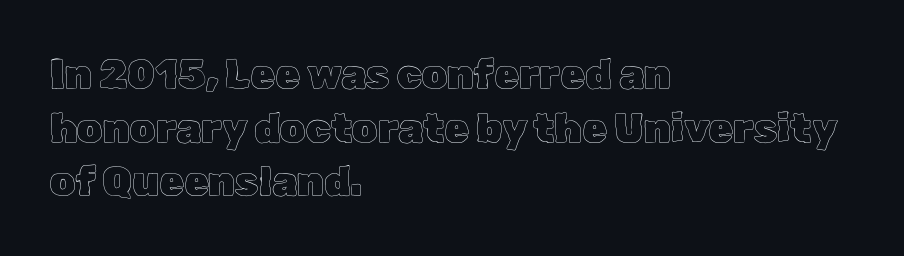
Designer's note — italics off, roman on. This sample is left-justified, so line endings fall wherever the words run out. The string is rendered with underlining switched off. The letterforms sit shoulder to shoulder at normal distance.
